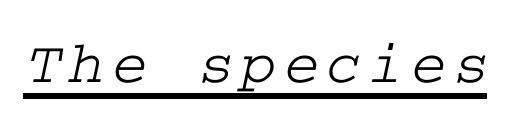
{"serif": "yes", "width": "wide", "stroke_contrast": "low", "x_height": "medium", "underline": "yes", "glyph_px": 61}
